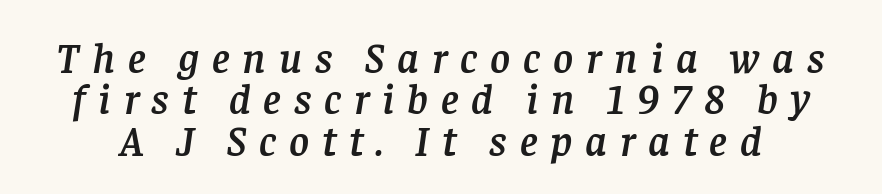
{"serif": "yes", "italic": "yes", "lean": "right", "slant_degrees": 8, "width": "normal", "stroke_contrast": "low", "x_height": "large", "monospaced": "no", "underline": "no", "line_spacing": "tight", "line_spacing_ratio": 0.96, "letter_spacing": "wide", "letter_spacing_em": 0.3, "glyph_px": 43}
